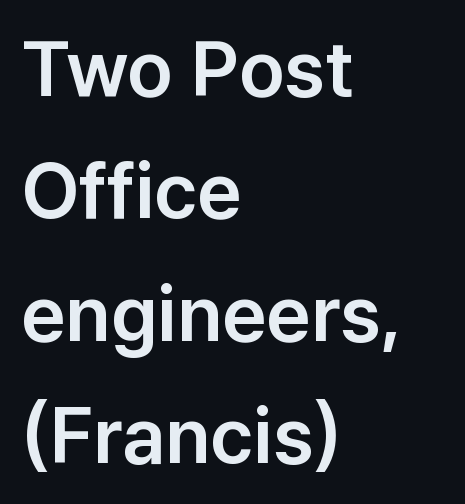
Q: Is the text italic (slanted)? A: No, it is upright.
Q: Is the typeface a serif or a sans-serif typeface? A: Sans-serif.
Q: Is the text underlined? A: No.
Q: How is the paragraph aligned? A: Left-aligned.
Q: Is the spacing between letters normal or unusually wide? A: Normal.
Q: Is the spacing between lines tight, normal or loose? A: Normal.
Q: Width (condensed, normal, or wide)? A: Normal.
Q: Stroke contrast? A: Low.
Q: x-height? A: Medium.
Q: Monospaced? A: No.
